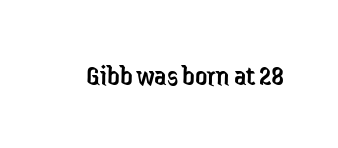
{"serif": "no", "italic": "no", "bold": "no", "weight": "regular", "width": "condensed", "stroke_contrast": "low", "x_height": "medium", "monospaced": "no", "underline": "no", "letter_spacing": "normal", "letter_spacing_em": 0.0, "glyph_px": 30}
